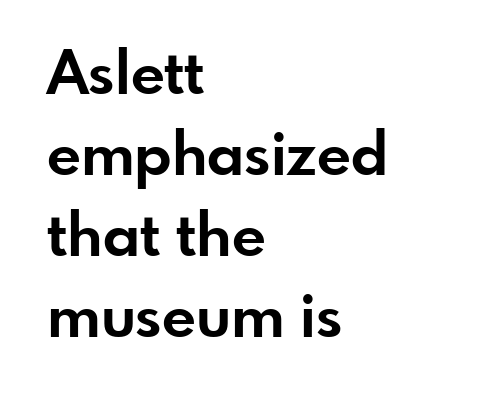
Letterform terminals end flat and unadorned throughout the passage. Anything drawn beneath the words? Only blank space. Teacher's note: observe the even left margin — that is flush-left alignment. The rendering uses a moderate line-height, typical for paragraphs.
